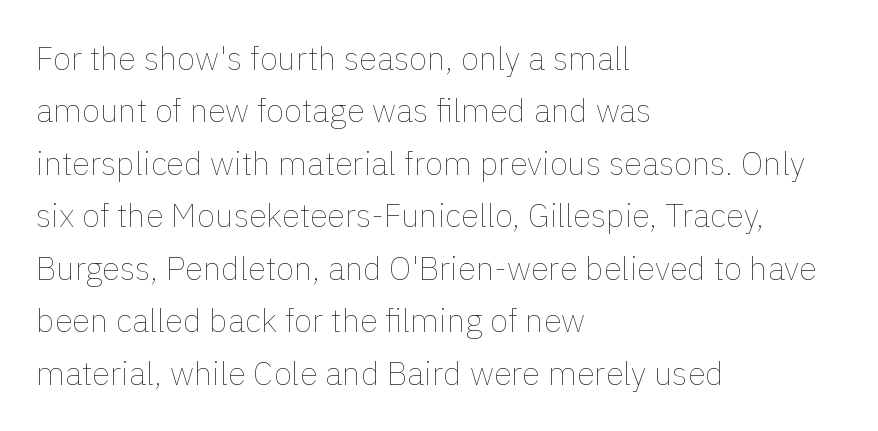
Q: Is the text bold? A: No.
Q: Is the text italic (slanted)? A: No, it is upright.
Q: Is the text underlined? A: No.
Q: How is the paragraph aligned? A: Left-aligned.
Q: Is the spacing between letters normal or unusually wide? A: Normal.
Q: Is the spacing between lines tight, normal or loose? A: Normal.
Q: Width (condensed, normal, or wide)? A: Normal.
Q: x-height? A: Medium.
Q: Monospaced? A: No.
